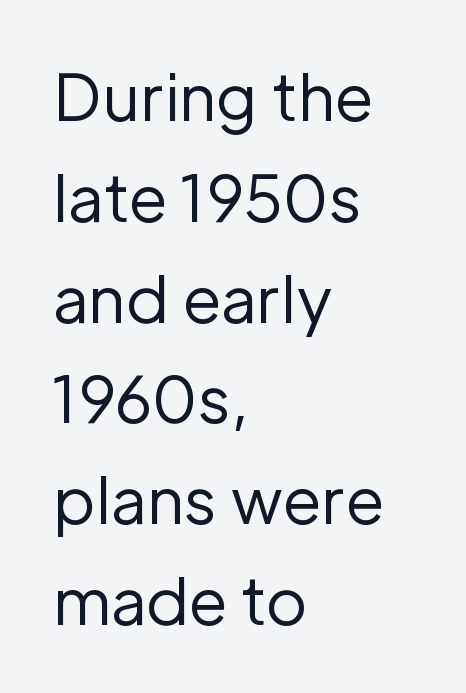
Q: Is the text bold? A: No.
Q: Is the text italic (slanted)? A: No, it is upright.
Q: Is the typeface a serif or a sans-serif typeface? A: Sans-serif.
Q: Is the text underlined? A: No.
Q: How is the paragraph aligned? A: Left-aligned.
Q: Is the spacing between letters normal or unusually wide? A: Normal.
Q: Is the spacing between lines tight, normal or loose? A: Normal.
Q: Width (condensed, normal, or wide)? A: Normal.
Q: Stroke contrast? A: Low.
Q: x-height? A: Medium.
Q: Monospaced? A: No.
